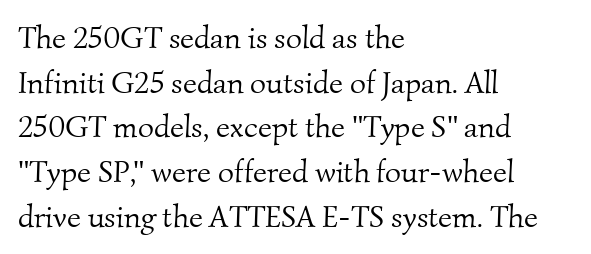
The image shows 31 px light serif type; set left-aligned, normal line spacing (1.44x), normal letter spacing, not underlined; medium stroke contrast and a small x-height.
